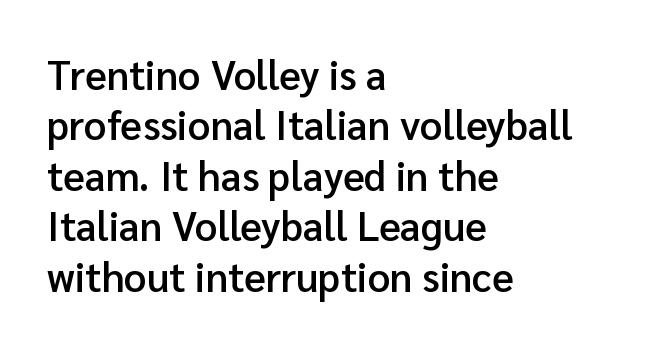
{"serif": "no", "italic": "no", "bold": "semi", "weight": "semibold", "width": "normal", "stroke_contrast": "low", "x_height": "medium", "monospaced": "no", "underline": "no", "align": "left", "line_spacing": "normal", "line_spacing_ratio": 1.26, "letter_spacing": "normal", "letter_spacing_em": 0.0, "glyph_px": 40}
